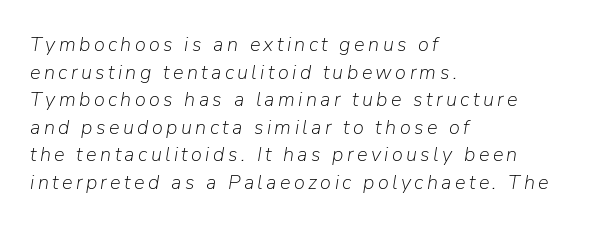
The image shows 20 px text type, italic (leaning right); set left-aligned, normal line spacing (1.38x), not underlined.
